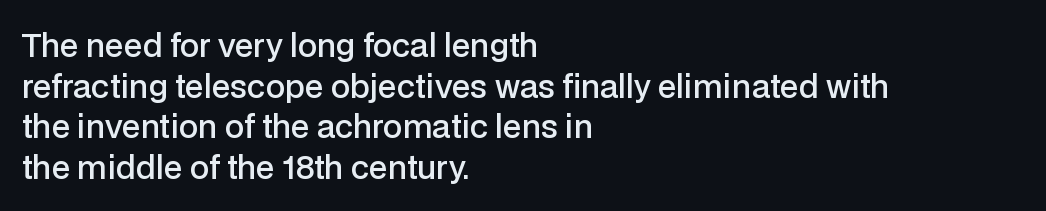
{"serif": "no", "italic": "no", "bold": "semi", "weight": "semibold", "width": "normal", "stroke_contrast": "low", "x_height": "medium", "monospaced": "no", "underline": "no", "align": "left", "line_spacing": "normal", "line_spacing_ratio": 1.31, "letter_spacing": "normal", "letter_spacing_em": 0.0, "glyph_px": 31}
